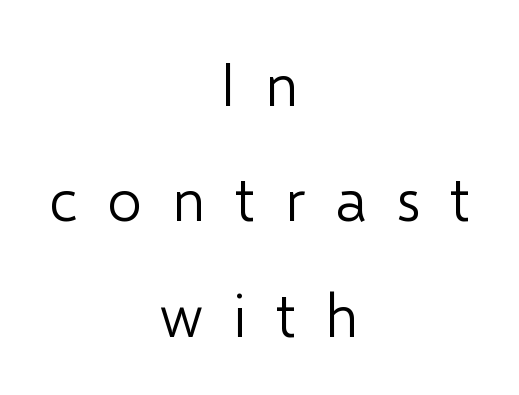
Stroke terminals: plain, sans-serif. Unlike italic type, these characters show no tilt at all. Weight: in the light-to-regular range. Which margin do the lines hug? Neither — every line sits in the middle.
